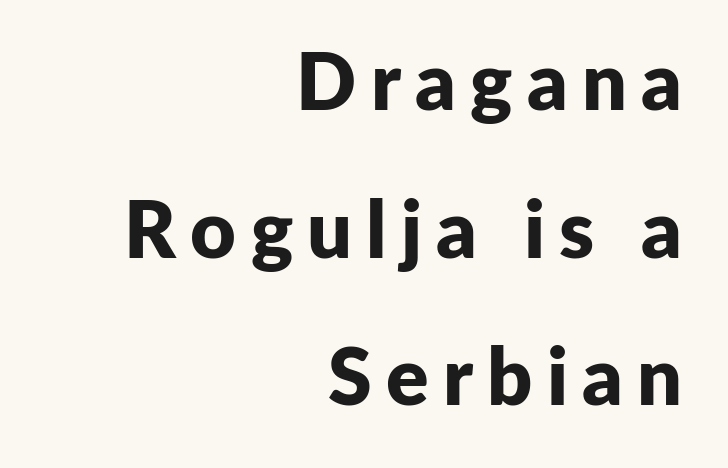
Horizontal alignment here is rightward, an uncommon choice for prose. Upright lettering throughout. The designer went with a sans here, leaving each stem footless. Each row of text sits above clean, open space. Every letter is thick-stroked: bold, no question.
